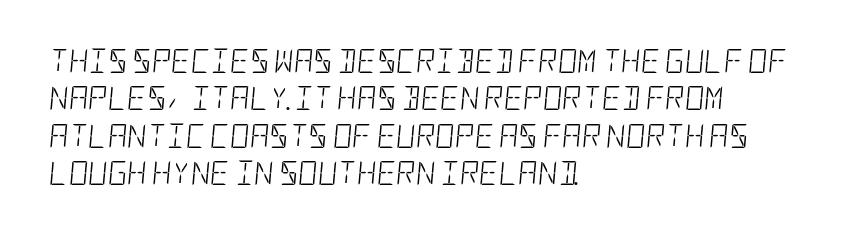
The image shows 24 px text type, italic (leaning right); set left-aligned, normal line spacing (1.56x), normal letter spacing, not underlined.
